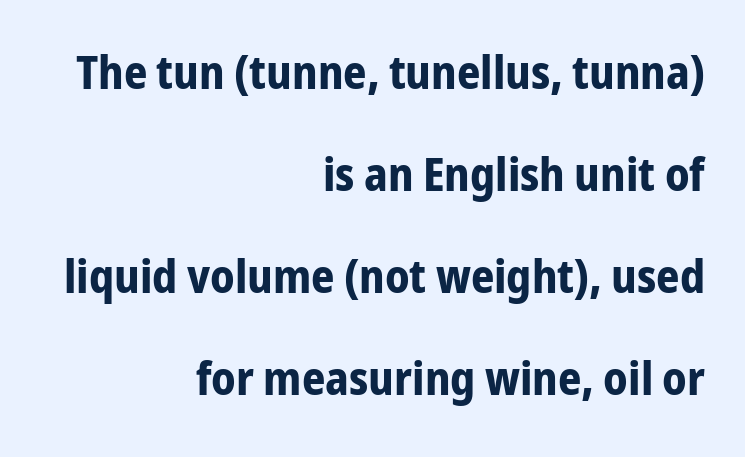
{"serif": "no", "italic": "no", "bold": "yes", "weight": "bold", "width": "condensed", "stroke_contrast": "low", "x_height": "medium", "monospaced": "no", "underline": "no", "align": "right", "line_spacing": "loose", "line_spacing_ratio": 2.22, "letter_spacing": "normal", "letter_spacing_em": 0.0, "glyph_px": 46}
